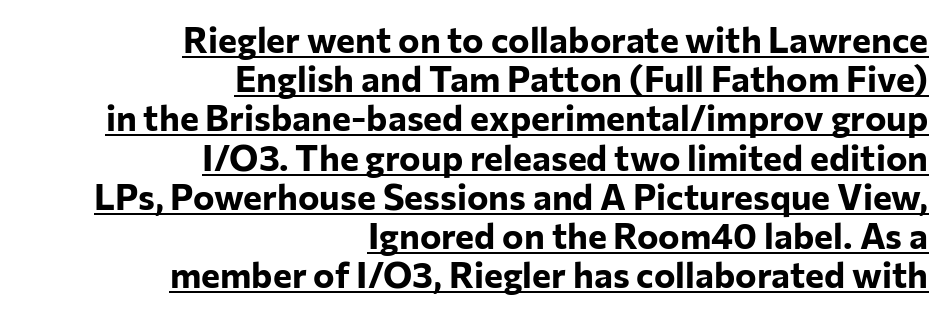
{"serif": "no", "italic": "no", "bold": "yes", "weight": "bold", "width": "normal", "stroke_contrast": "low", "x_height": "medium", "monospaced": "no", "underline": "yes", "align": "right", "line_spacing": "tight", "line_spacing_ratio": 1.09, "letter_spacing": "normal", "letter_spacing_em": 0.0, "glyph_px": 36}
